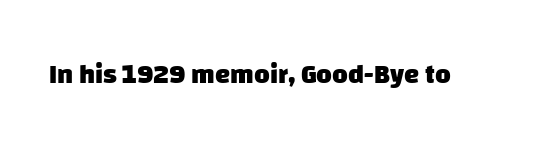
Q: Is the text bold? A: Yes.
Q: Is the text underlined? A: No.
Q: Is the spacing between letters normal or unusually wide? A: Normal.
